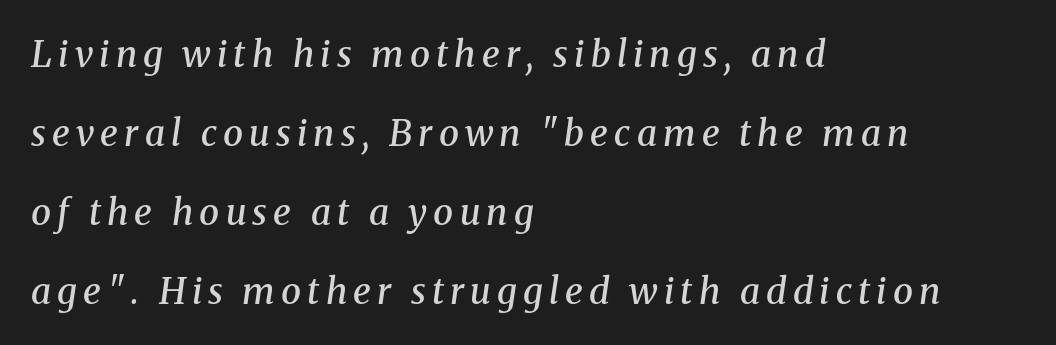
{"serif": "yes", "italic": "yes", "lean": "right", "slant_degrees": 8, "bold": "semi", "weight": "semibold", "width": "normal", "stroke_contrast": "medium", "x_height": "medium", "monospaced": "no", "underline": "no", "align": "left", "line_spacing": "loose", "line_spacing_ratio": 2.19, "glyph_px": 36}
